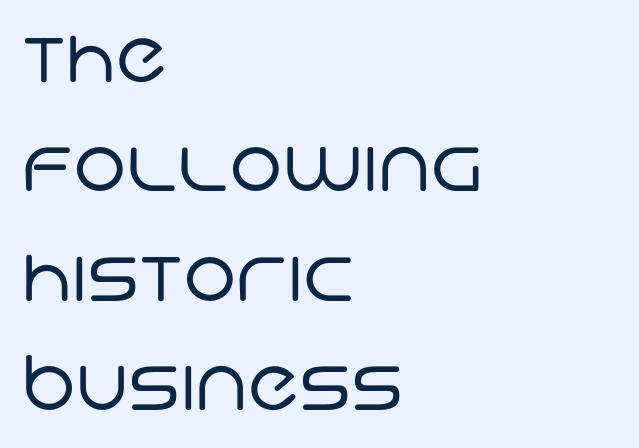
The typeface has the unassuming heft of standard copy or less. What kind of face is this? One without serifs — a sans. Letters rest on an invisible, unmarked baseline. What stands out about the letter spacing? Nothing — it is the standard amount. Leftover space on each line is placed entirely after the last word.
